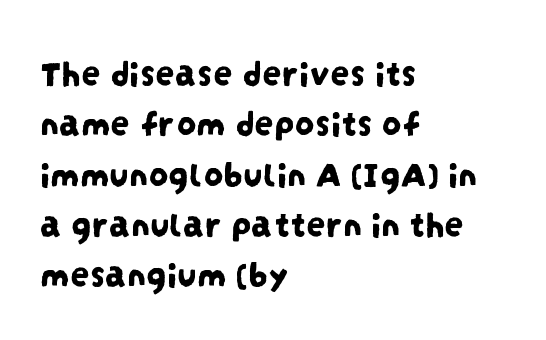
{"serif": "no", "width": "condensed", "stroke_contrast": "low", "x_height": "large", "monospaced": "no", "underline": "no", "align": "left", "line_spacing": "normal", "line_spacing_ratio": 1.29, "letter_spacing": "normal", "letter_spacing_em": 0.0, "glyph_px": 39}
